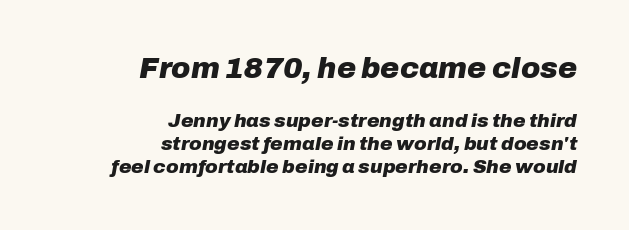
The image shows 29 px heavy type, italic (leaning right); set right-aligned, line spacing 1.21x, normal letter spacing, not underlined; the first (top) block is 1.53x larger; low stroke contrast and a medium x-height.
